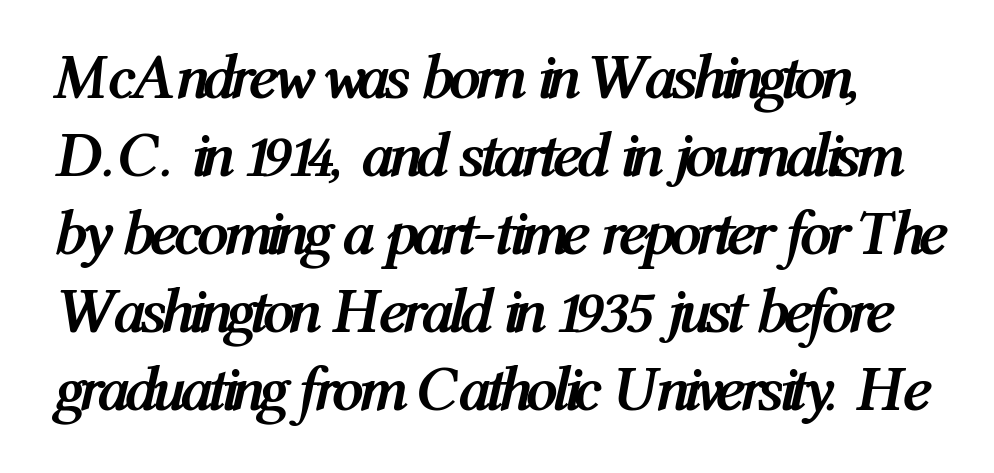
The image shows 63 px semibold, condensed type, italic (leaning right); set line spacing 1.24x, normal letter spacing, not underlined; medium stroke contrast and a medium x-height.
